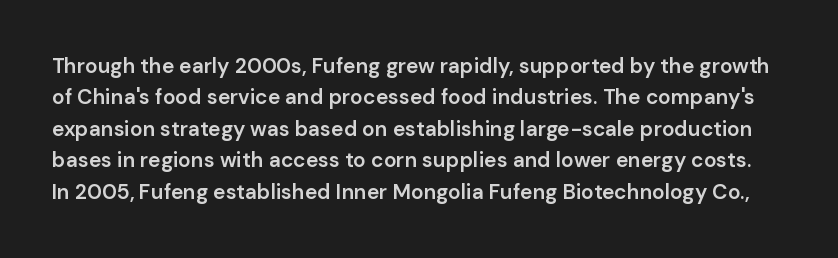
{"italic": "no", "bold": "semi", "underline": "no", "line_spacing": "normal", "line_spacing_ratio": 1.5, "letter_spacing": "normal", "letter_spacing_em": 0.0, "glyph_px": 21}
